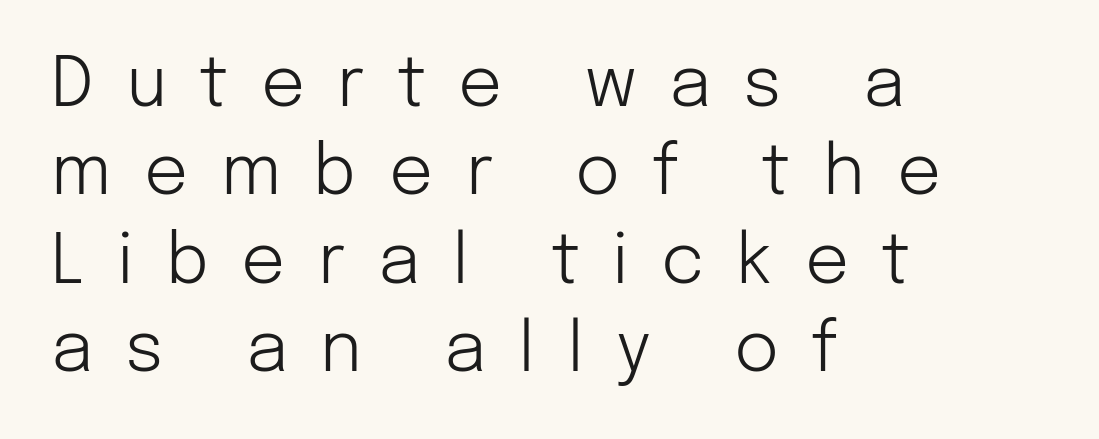
The image shows 69 px light sans-serif type, upright; set left-aligned, normal line spacing (1.28x), unusually wide letter spacing (+0.47 em), not underlined; low stroke contrast and a medium x-height.
